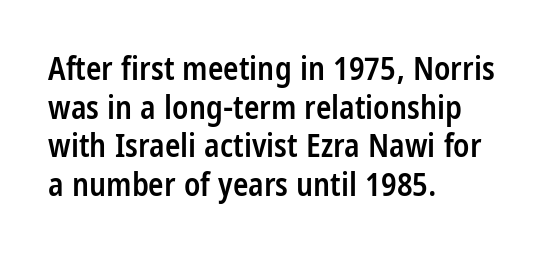
{"serif": "no", "italic": "no", "bold": "semi", "weight": "semibold", "width": "condensed", "stroke_contrast": "low", "x_height": "large", "monospaced": "no", "underline": "no", "align": "left", "line_spacing_ratio": 1.21, "letter_spacing": "normal", "letter_spacing_em": 0.0, "glyph_px": 32}
